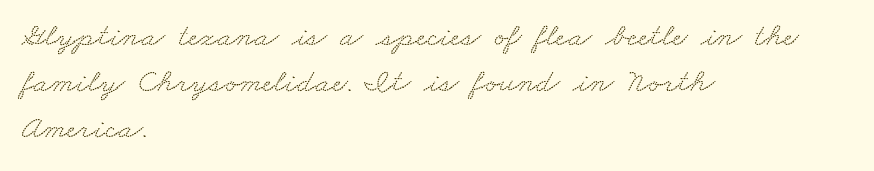
The image shows 33 px wide serif type; set left-aligned, normal line spacing (1.4x), normal letter spacing, not underlined; low stroke contrast and a small x-height.
